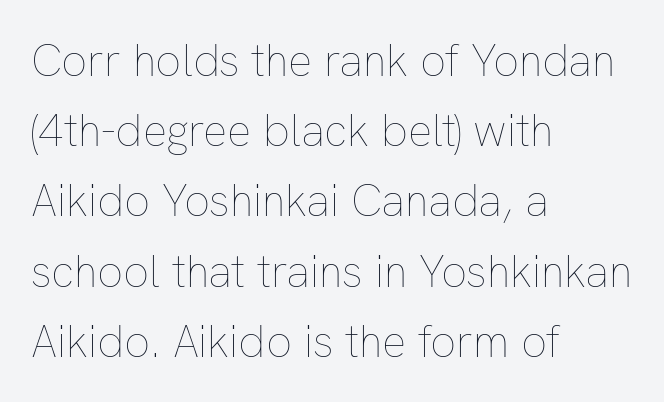
{"italic": "no", "bold": "no", "weight": "thin", "width": "normal", "stroke_contrast": "low", "x_height": "medium", "monospaced": "no", "underline": "no", "align": "left", "line_spacing": "normal", "line_spacing_ratio": 1.56, "letter_spacing": "normal", "letter_spacing_em": 0.0, "glyph_px": 45}
